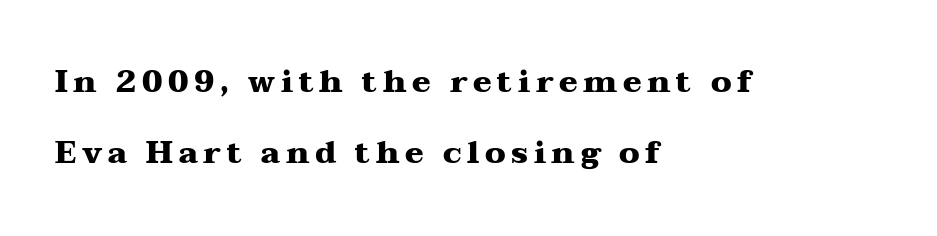
Each letter's strokes conclude with small projecting serifs. Note the varied advance widths — an 'i' is clearly narrower than an 'm'. Any mark beneath the type? The region is blank. Which margin do the lines hug? The left one — the right edge is uneven. Heavy, bold letterforms. This sample uses an upright cut, with every glyph sitting square on the baseline.
